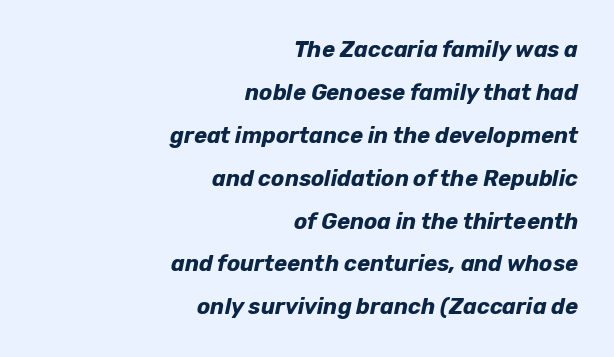
The image shows 22 px bold type, italic (leaning right); set right-aligned, loose line spacing (1.95x), normal letter spacing, not underlined.
